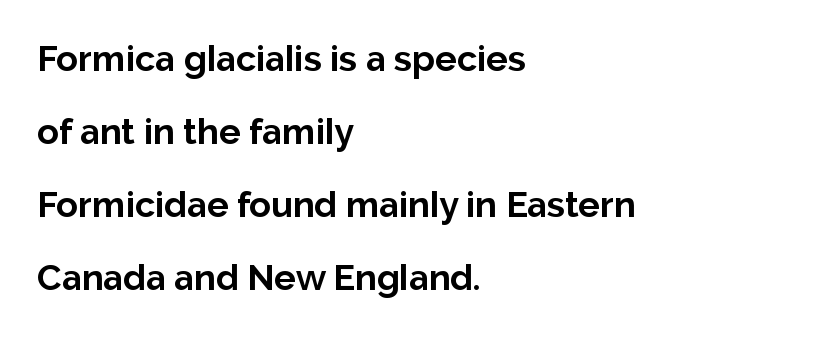
{"serif": "no", "italic": "no", "bold": "yes", "weight": "bold", "width": "normal", "stroke_contrast": "low", "x_height": "medium", "monospaced": "no", "underline": "no", "align": "left", "line_spacing": "loose", "line_spacing_ratio": 2.03, "letter_spacing": "normal", "letter_spacing_em": 0.0, "glyph_px": 36}
